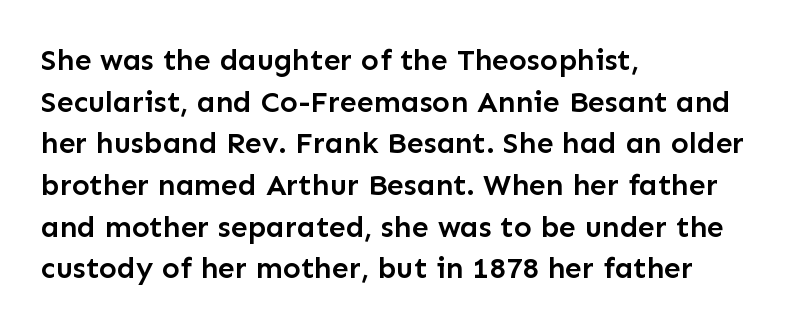
Look at the bottom of the vertical strokes: they stop flat, with no serifs. Summary of vertical rhythm: regular, with standard interline spacing. The axis of the letterforms is exactly vertical. Note the varied advance widths — an 'i' is clearly narrower than an 'm'.
